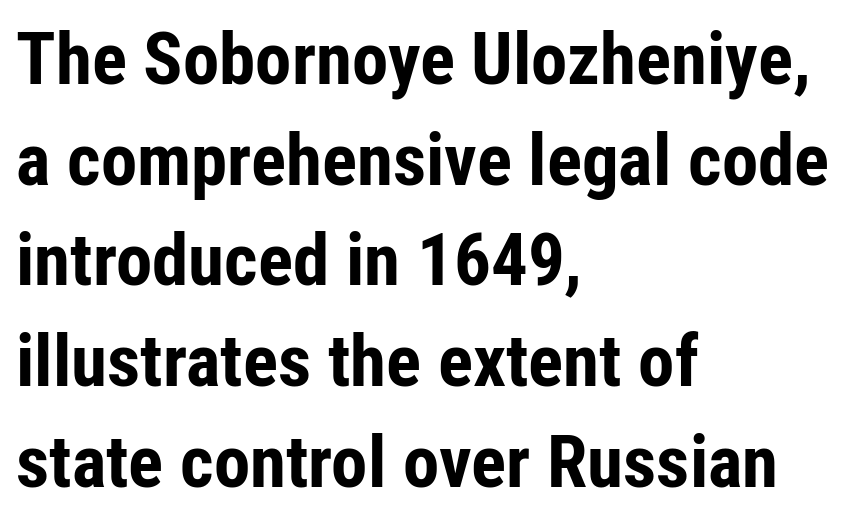
The image shows 73 px bold, condensed sans-serif type, upright; set left-aligned, normal line spacing (1.38x), normal letter spacing, not underlined; low stroke contrast and a medium x-height.
